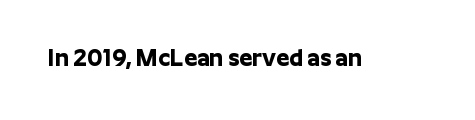
{"italic": "no", "bold": "yes", "underline": "no", "letter_spacing": "normal", "letter_spacing_em": 0.0, "glyph_px": 23}
